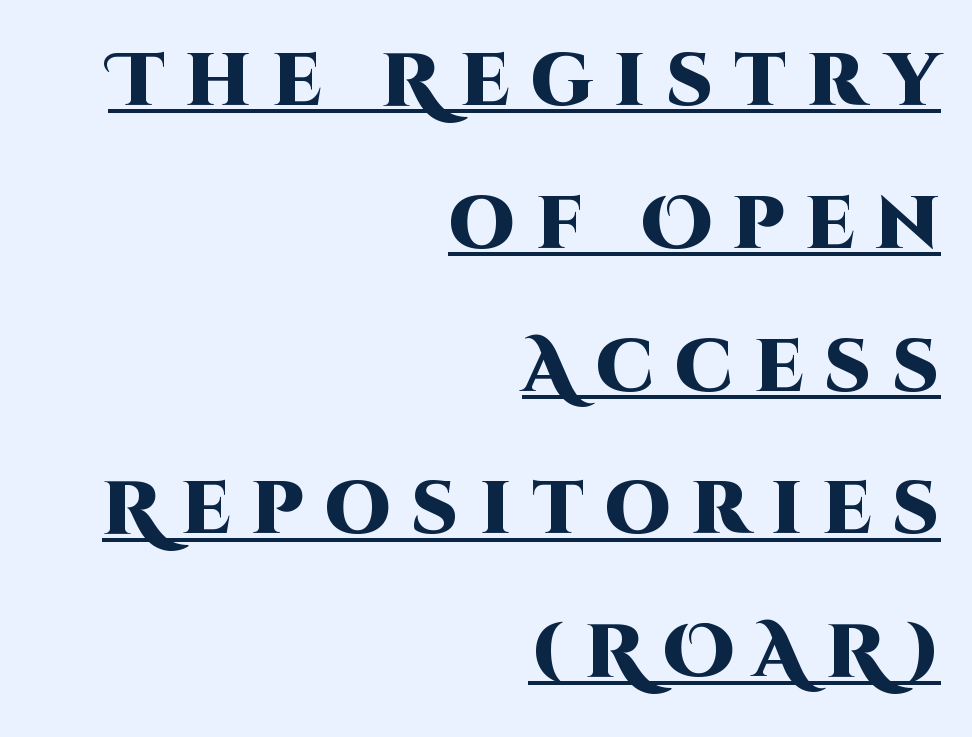
Q: Is the text bold? A: Yes.
Q: Is the text italic (slanted)? A: No, it is upright.
Q: Is the typeface a serif or a sans-serif typeface? A: Sans-serif.
Q: Is the text underlined? A: Yes.
Q: How is the paragraph aligned? A: Right-aligned.
Q: Is the spacing between letters normal or unusually wide? A: Unusually wide.
Q: Is the spacing between lines tight, normal or loose? A: Loose.
Q: Width (condensed, normal, or wide)? A: Normal.
Q: Stroke contrast? A: High.
Q: x-height? A: Large.
Q: Monospaced? A: No.
